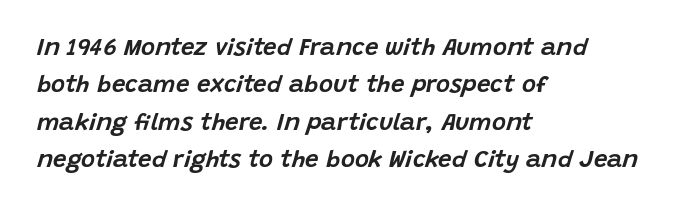
The image shows 24 px text type, italic (leaning right); set left-aligned, normal line spacing (1.56x), normal letter spacing, not underlined.
